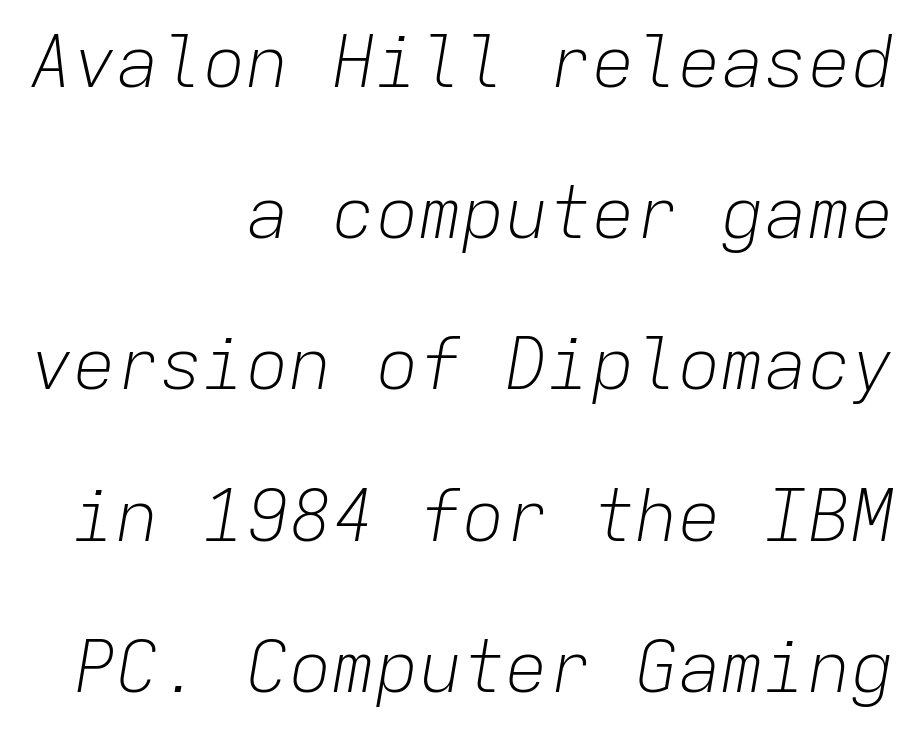
The image shows 72 px light type, italic (leaning right), monospaced; set right-aligned, loose line spacing (2.1x), normal letter spacing, not underlined; low stroke contrast and a medium x-height.
